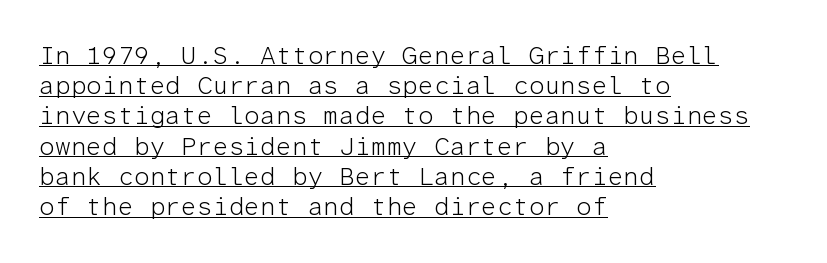
The image shows 25 px text type, upright; set left-aligned, line spacing 1.21x, normal letter spacing, underlined.
